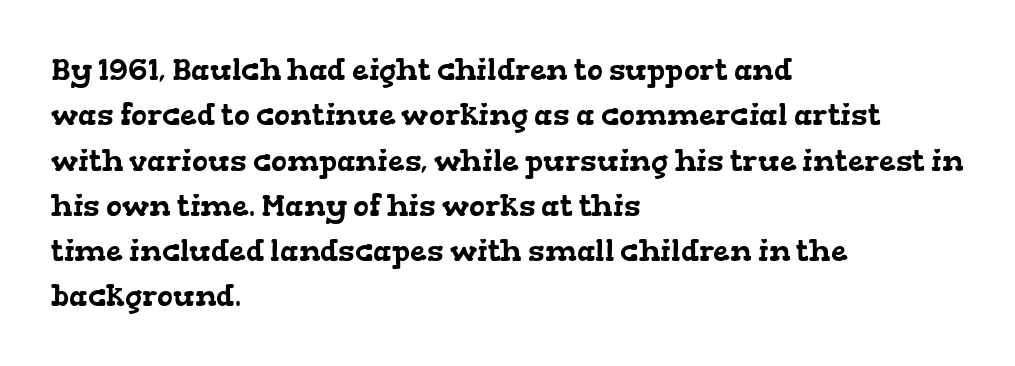
Descender tails drop into unmarked territory. Here the glyphs are tracked normally, forming tight word shapes. Looks like regular typesetting: each glyph gets only the width it needs. Look at the bottom of the vertical strokes: they flare into serifs here. The leading is moderate, giving the passage an even texture. Caption: multi-line text, flush left, ragged right.
